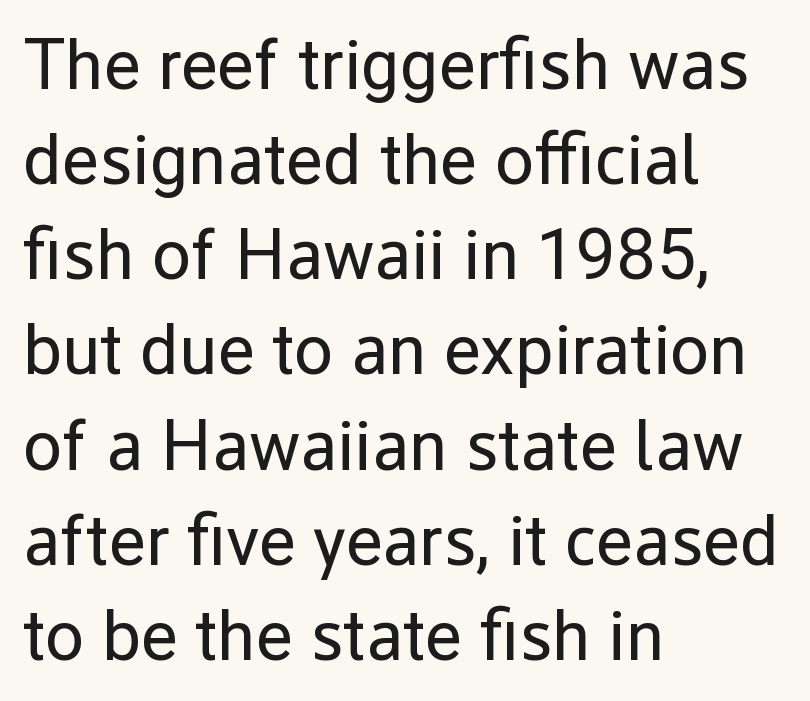
Q: Is the text bold? A: No.
Q: Is the text italic (slanted)? A: No, it is upright.
Q: Is the typeface a serif or a sans-serif typeface? A: Sans-serif.
Q: Is the text underlined? A: No.
Q: How is the paragraph aligned? A: Left-aligned.
Q: Is the spacing between letters normal or unusually wide? A: Normal.
Q: Is the spacing between lines tight, normal or loose? A: Normal.
Q: Width (condensed, normal, or wide)? A: Normal.
Q: Stroke contrast? A: Low.
Q: x-height? A: Medium.
Q: Monospaced? A: No.
